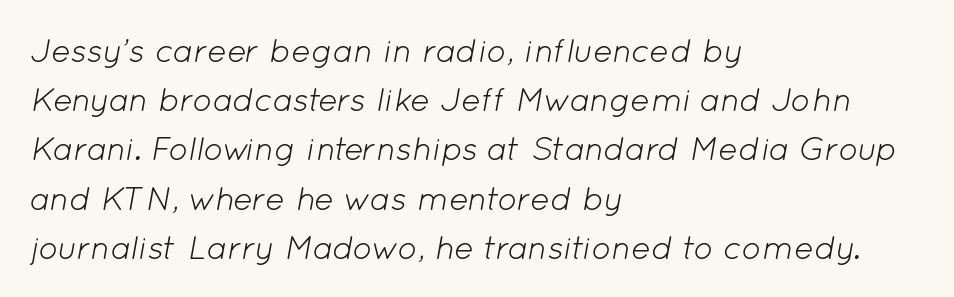
The image shows 33 px light type, italic (leaning right); set left-aligned, normal line spacing (1.49x), normal letter spacing, not underlined; low stroke contrast and a medium x-height.
